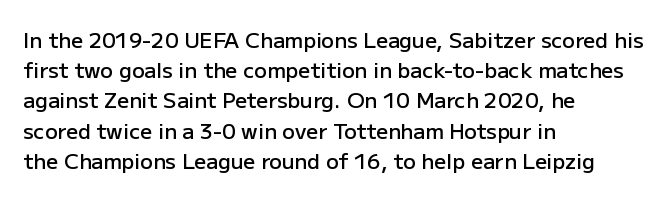
Vertical spacing — default. These lines stack with their left ends in a neat column. A typesetter would mark this as roman, not italic. Only glyphs here, with clear space below each row. What stands out about the letter spacing? Nothing — it is the standard amount.
